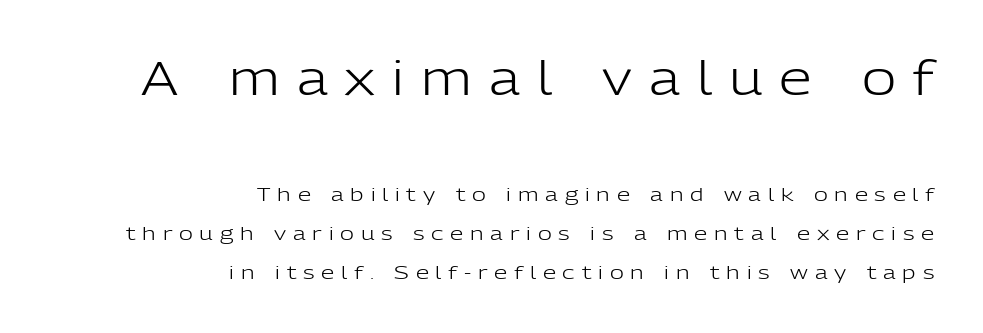
{"serif": "no", "italic": "no", "bold": "no", "weight": "light", "width": "normal", "stroke_contrast": "low", "x_height": "medium", "monospaced": "no", "underline": "no", "align": "right", "line_spacing": "loose", "line_spacing_ratio": 2.04, "letter_spacing": "wide", "letter_spacing_em": 0.36, "larger_block": "first", "size_ratio": 2.47, "glyph_px": 47}
